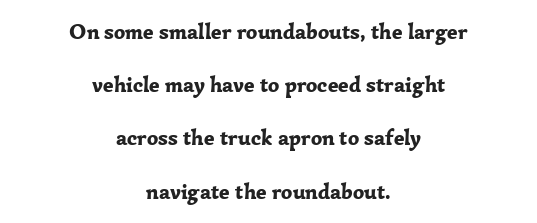
{"italic": "no", "bold": "yes", "underline": "no", "align": "center", "line_spacing": "loose", "line_spacing_ratio": 2.42, "letter_spacing": "normal", "letter_spacing_em": 0.0, "glyph_px": 22}
